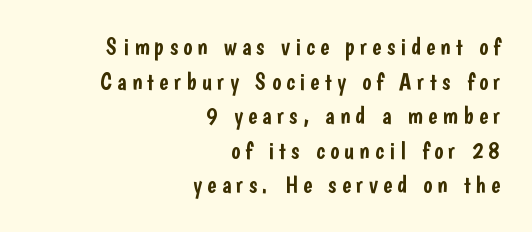
{"italic": "no", "underline": "no", "align": "right", "line_spacing": "normal", "line_spacing_ratio": 1.44, "letter_spacing": "wide", "letter_spacing_em": 0.22, "glyph_px": 24}
